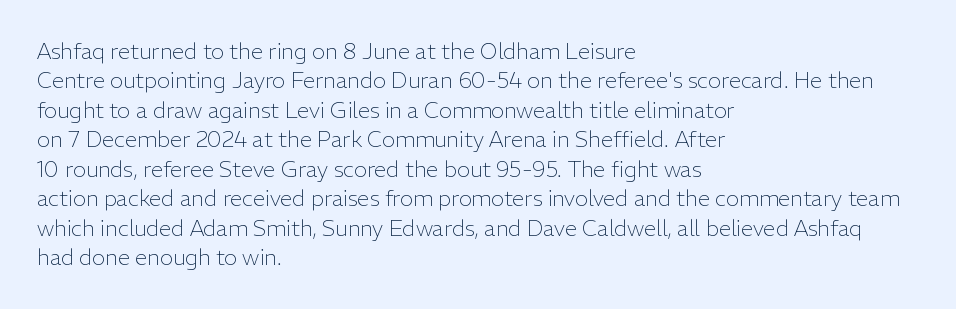
{"italic": "no", "bold": "no", "underline": "no", "align": "left", "line_spacing": "normal", "line_spacing_ratio": 1.34, "letter_spacing": "normal", "letter_spacing_em": 0.0, "glyph_px": 22}
